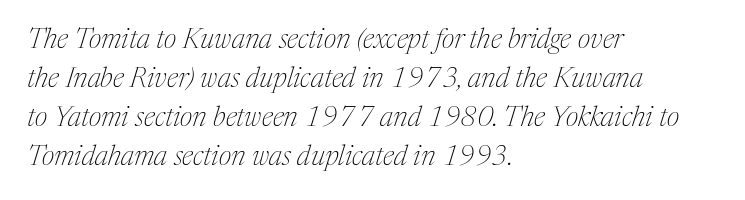
The font is comparable to plain body text, perhaps lighter. In terms of letterform style, serifs are clearly present. This rendering uses left alignment, leaving the right contour irregular. Each row of text sits above clean, open space. Observe the ordinary spacing: letters are neighbours, not strangers. Is the type slanted? Yes — the strokes lean at a clear angle.
